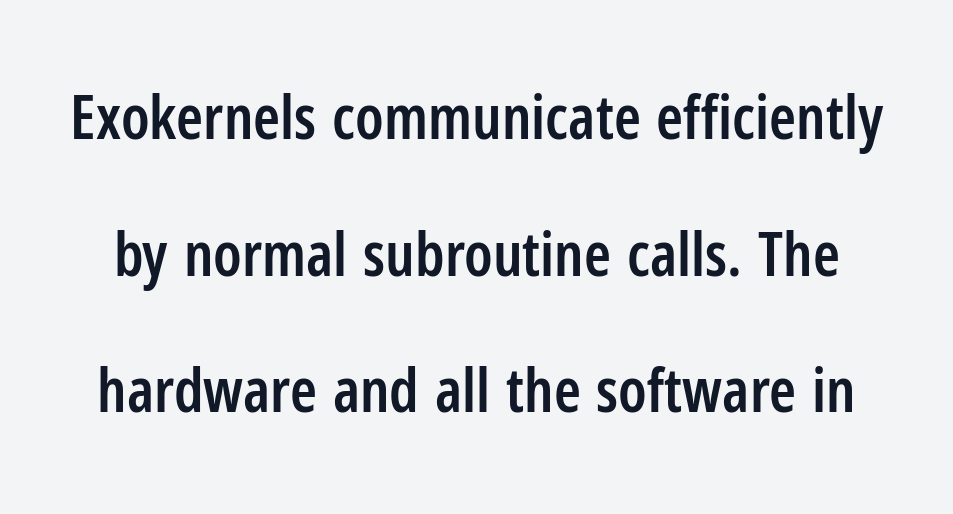
Q: Is the text bold? A: Semi-bold.
Q: Is the text italic (slanted)? A: No, it is upright.
Q: Is the typeface a serif or a sans-serif typeface? A: Sans-serif.
Q: Is the text underlined? A: No.
Q: Is the spacing between letters normal or unusually wide? A: Normal.
Q: Is the spacing between lines tight, normal or loose? A: Loose.
Q: Width (condensed, normal, or wide)? A: Condensed.
Q: Stroke contrast? A: Low.
Q: x-height? A: Medium.
Q: Monospaced? A: No.
